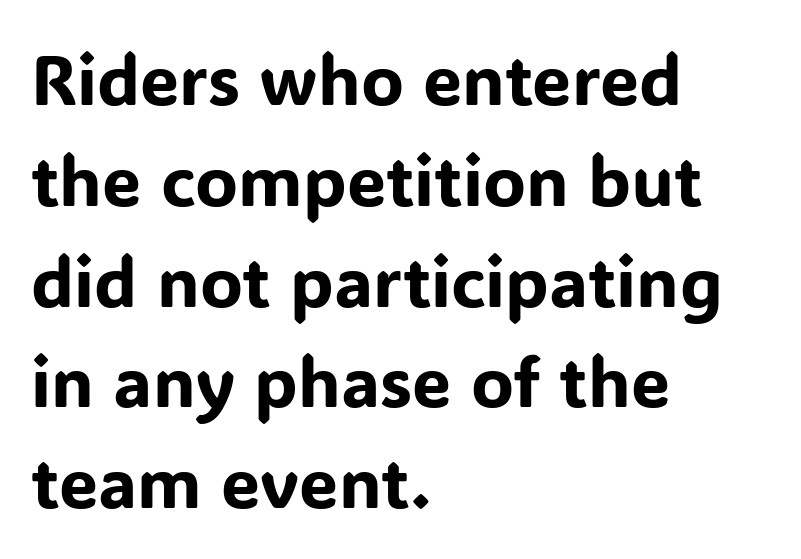
Q: Is the text italic (slanted)? A: No, it is upright.
Q: Is the typeface a serif or a sans-serif typeface? A: Sans-serif.
Q: Is the text underlined? A: No.
Q: How is the paragraph aligned? A: Left-aligned.
Q: Is the spacing between letters normal or unusually wide? A: Normal.
Q: Is the spacing between lines tight, normal or loose? A: Normal.
Q: Width (condensed, normal, or wide)? A: Normal.
Q: Stroke contrast? A: Low.
Q: x-height? A: Medium.
Q: Monospaced? A: No.
